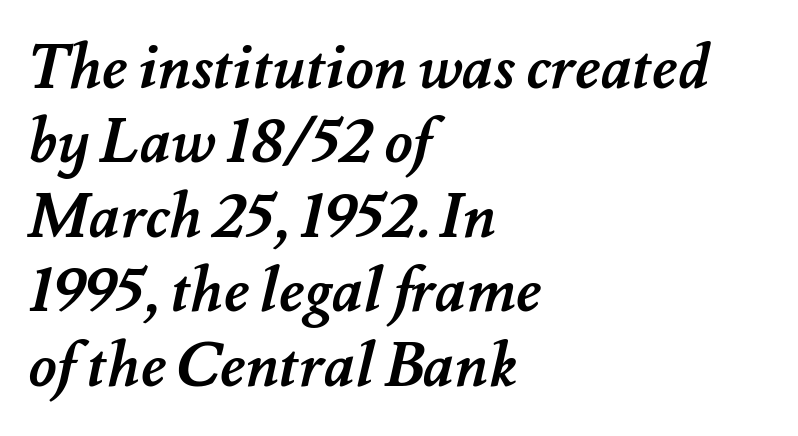
Q: Is the text bold? A: Yes.
Q: Is the text underlined? A: No.
Q: How is the paragraph aligned? A: Left-aligned.
Q: Is the spacing between letters normal or unusually wide? A: Normal.
Q: Width (condensed, normal, or wide)? A: Normal.
Q: Stroke contrast? A: Medium.
Q: x-height? A: Small.
Q: Monospaced? A: No.
